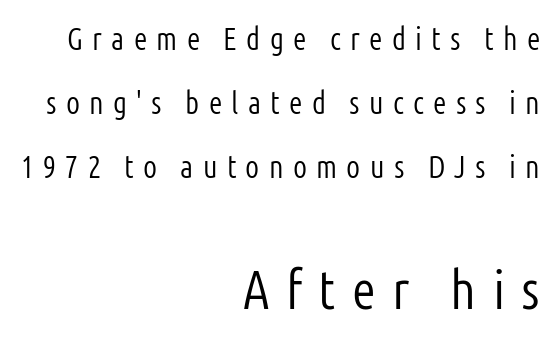
Font category for this specimen: sans-serif. This block would shrink considerably if given ordinary leading; it's expanded now. This sample is right-justified, so line beginnings fall wherever the words allow. Upright lettering throughout. Compared with typical body copy, the letter spacing here is much looser. Glance below the letters and you will spot only blank space.
